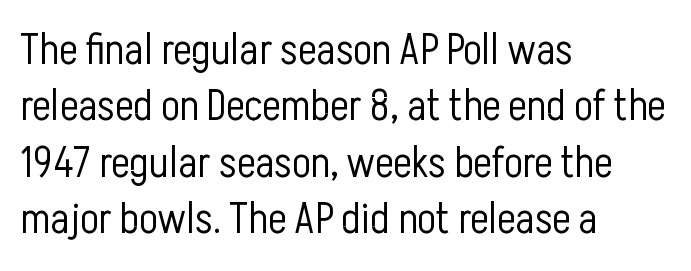
Q: Is the text bold? A: No.
Q: Is the text italic (slanted)? A: No, it is upright.
Q: Is the typeface a serif or a sans-serif typeface? A: Sans-serif.
Q: Is the text underlined? A: No.
Q: How is the paragraph aligned? A: Left-aligned.
Q: Is the spacing between letters normal or unusually wide? A: Normal.
Q: Is the spacing between lines tight, normal or loose? A: Normal.
Q: Width (condensed, normal, or wide)? A: Condensed.
Q: Stroke contrast? A: Low.
Q: x-height? A: Medium.
Q: Monospaced? A: No.
